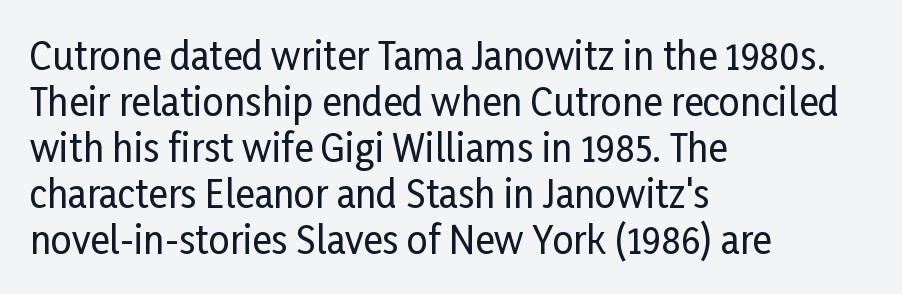
Q: Is the text italic (slanted)? A: No, it is upright.
Q: Is the typeface a serif or a sans-serif typeface? A: Sans-serif.
Q: Is the text underlined? A: No.
Q: How is the paragraph aligned? A: Left-aligned.
Q: Is the spacing between letters normal or unusually wide? A: Normal.
Q: Width (condensed, normal, or wide)? A: Condensed.
Q: Stroke contrast? A: Low.
Q: x-height? A: Medium.
Q: Monospaced? A: No.
